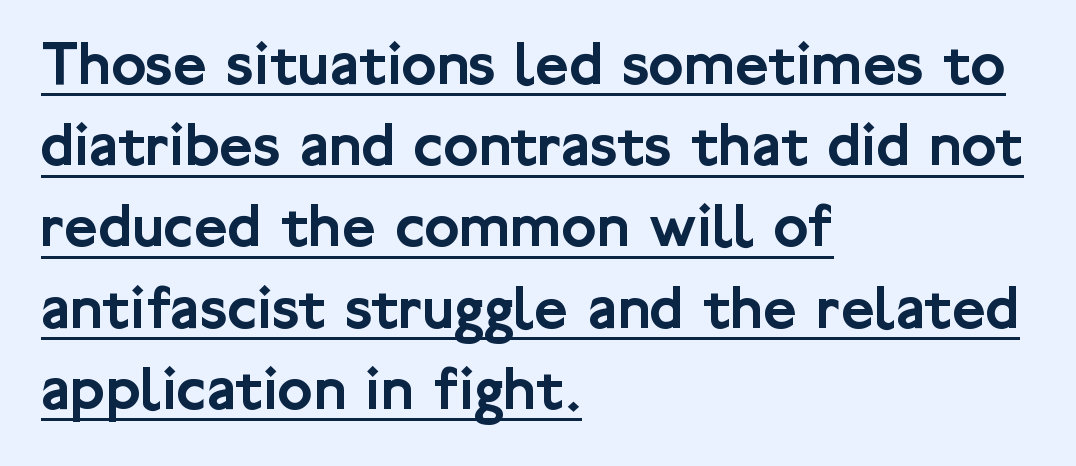
The image shows 65 px sans-serif type, upright; set left-aligned, normal line spacing (1.25x), normal letter spacing, underlined; low stroke contrast and a medium x-height.
